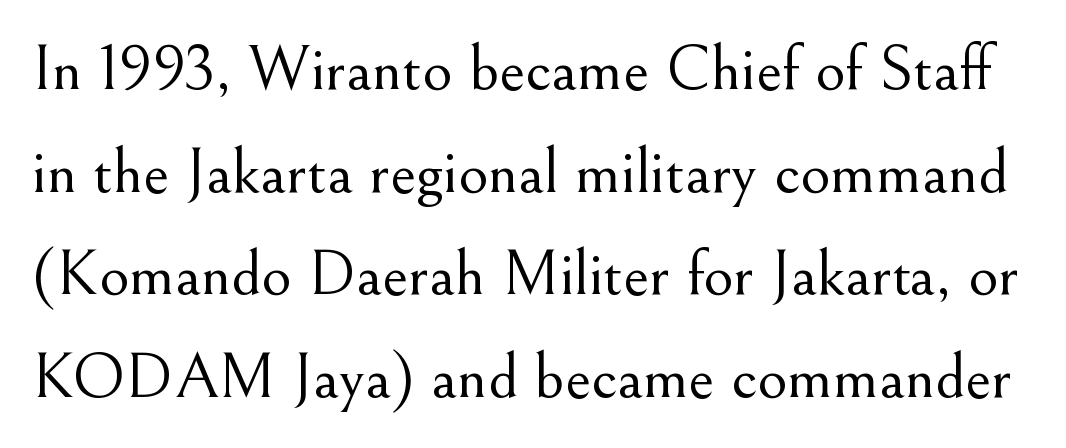
{"serif": "yes", "italic": "no", "bold": "no", "weight": "light", "width": "normal", "stroke_contrast": "medium", "x_height": "small", "monospaced": "no", "underline": "no", "line_spacing": "normal", "line_spacing_ratio": 1.58, "letter_spacing": "normal", "letter_spacing_em": 0.0, "glyph_px": 65}
